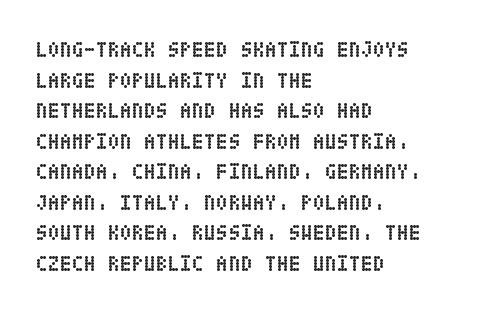
The image shows 22 px bold type, upright; set left-aligned, normal line spacing (1.39x), normal letter spacing, not underlined.
